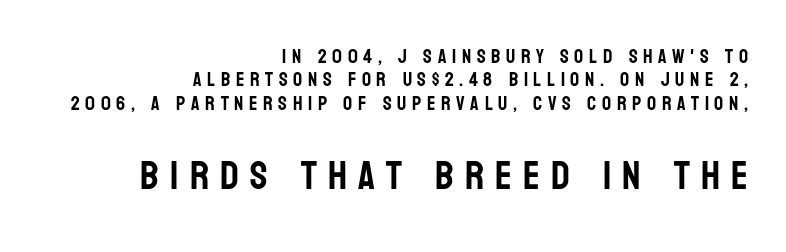
Q: Is the text italic (slanted)? A: No, it is upright.
Q: Is the typeface a serif or a sans-serif typeface? A: Sans-serif.
Q: Is the text underlined? A: No.
Q: How is the paragraph aligned? A: Right-aligned.
Q: Is the spacing between letters normal or unusually wide? A: Unusually wide.
Q: Which block of text is set in a larger size, the first (top) or the second (bottom)? A: The second (bottom) one.
Q: Width (condensed, normal, or wide)? A: Condensed.
Q: Stroke contrast? A: Low.
Q: x-height? A: Large.
Q: Monospaced? A: No.
